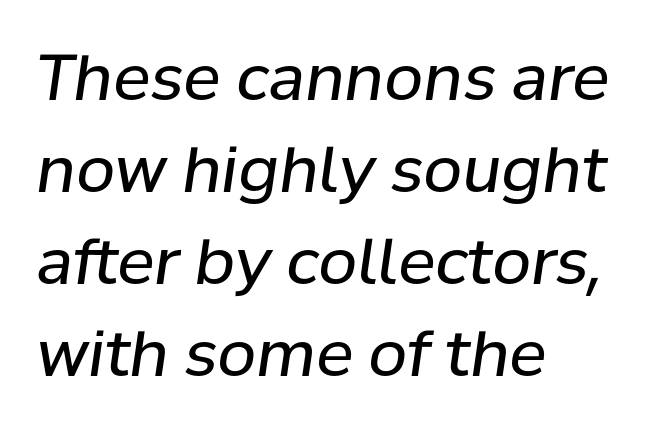
{"italic": "yes", "lean": "right", "slant_degrees": 8, "bold": "no", "weight": "regular", "width": "normal", "stroke_contrast": "low", "x_height": "medium", "monospaced": "no", "underline": "no", "align": "left", "line_spacing": "normal", "line_spacing_ratio": 1.46, "letter_spacing": "normal", "letter_spacing_em": 0.0, "glyph_px": 63}
